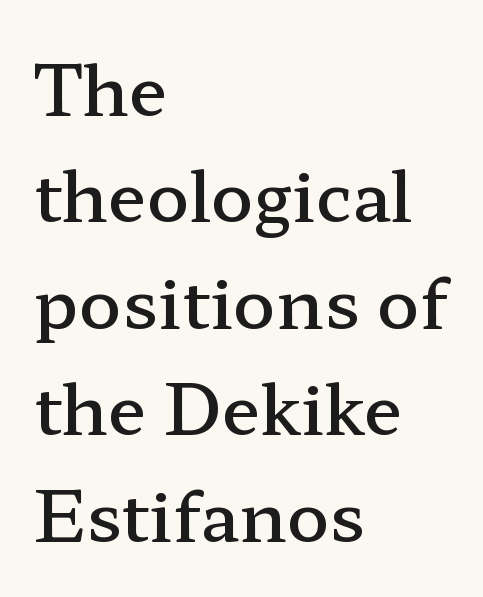
This sample is left-justified, so line endings fall wherever the words run out. Spacing verdict: proportional, widths tailored to each character. This rendering employs a face with finishing strokes, i.e., a serif. On the weight axis this lands at semibold, roughly 600.
